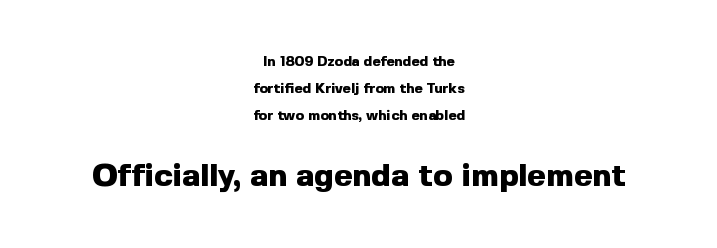
Each row of text sits above clean, open space. These lines are rendered in a variable-pitch font. Notice how the passage keeps no hard edge, just a central spine. The type family on display is of the sans-serif kind. In this sample the second text group is rendered at the bigger scale.
